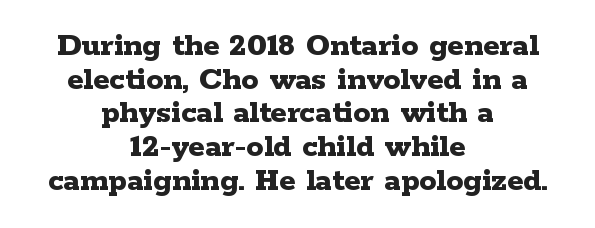
The image shows 34 px bold, wide serif type, upright; set centered, tight line spacing (0.99x), normal letter spacing, not underlined; low stroke contrast and a medium x-height.
